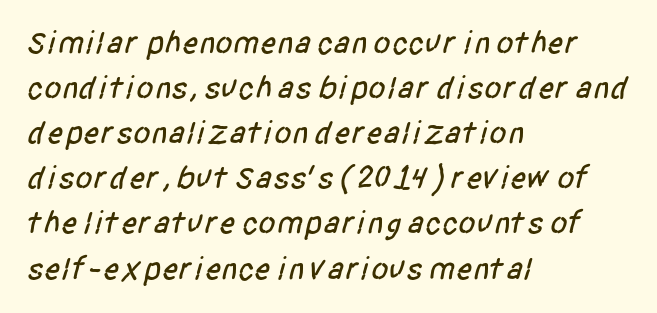
The image shows 32 px condensed sans-serif type; set left-aligned, normal line spacing (1.41x), normal letter spacing, not underlined; low stroke contrast and a large x-height.
